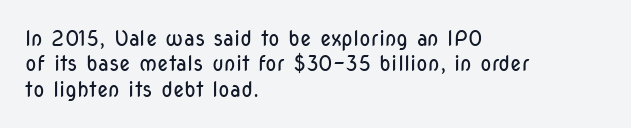
A bare baseline throughout the passage. Line beginnings align vertically; line endings do not. This sample uses plain, unmodified letter spacing. Posture: straight, roman, zero tilt. Is this a heavy cut? Hardly; it is regular or lighter.
